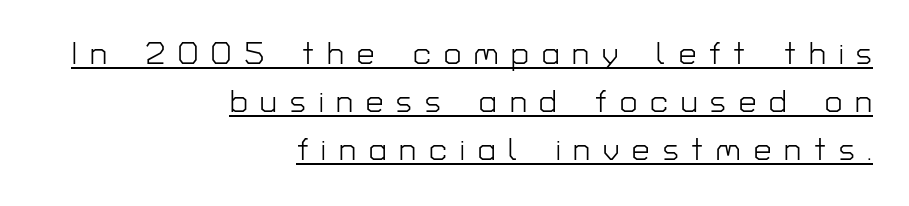
The image shows 31 px light sans-serif type, upright; set right-aligned, normal line spacing (1.55x), unusually wide letter spacing (+0.42 em), underlined; low stroke contrast and a medium x-height.
